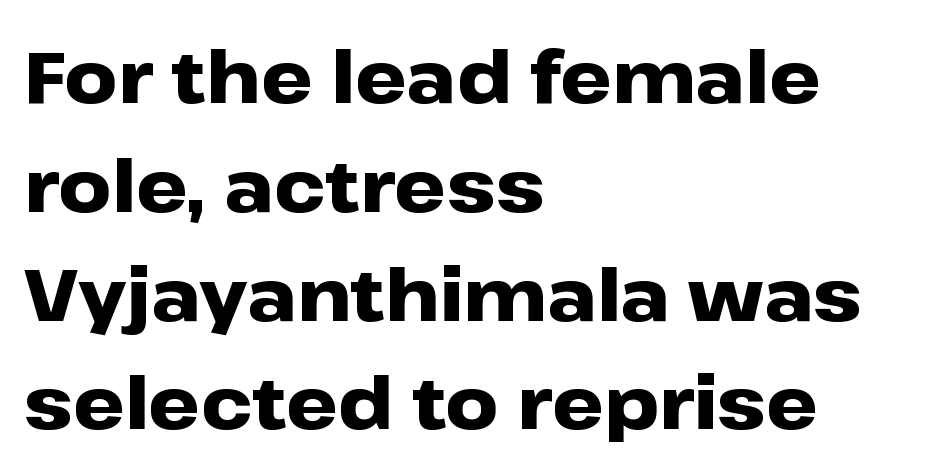
Q: Is the text bold? A: Yes.
Q: Is the text italic (slanted)? A: No, it is upright.
Q: Is the typeface a serif or a sans-serif typeface? A: Sans-serif.
Q: Is the text underlined? A: No.
Q: How is the paragraph aligned? A: Left-aligned.
Q: Is the spacing between letters normal or unusually wide? A: Normal.
Q: Is the spacing between lines tight, normal or loose? A: Normal.
Q: Width (condensed, normal, or wide)? A: Wide.
Q: Stroke contrast? A: Low.
Q: x-height? A: Medium.
Q: Monospaced? A: No.
